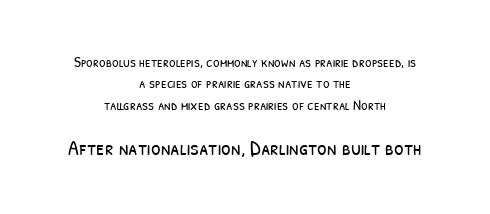
Characters follow at the spacing the type designer built in. Interline gaps are of average width in this sample. Heft: none added — not bold. The more generous point size was reserved for the lower chunk. Compared with a flush-left layout, this one balances lines on the center instead.
